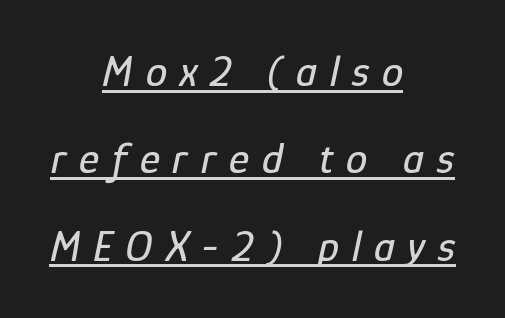
The image shows 43 px condensed type, italic (leaning right); set centered, loose line spacing (2.03x), unusually wide letter spacing (+0.3 em), underlined; low stroke contrast and a medium x-height.
